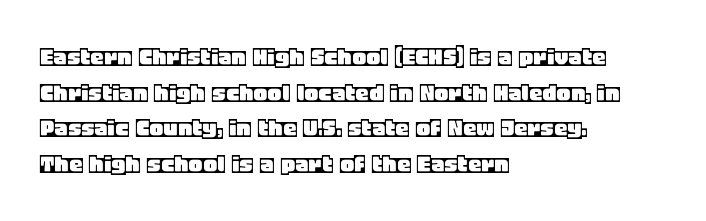
Line spacing here is normal. In terms of posture, this sample is upright. A bare baseline throughout the passage. Does the copy run flush right? No — it runs flush left. You could call the tracking neutral — neither tight nor loose.
